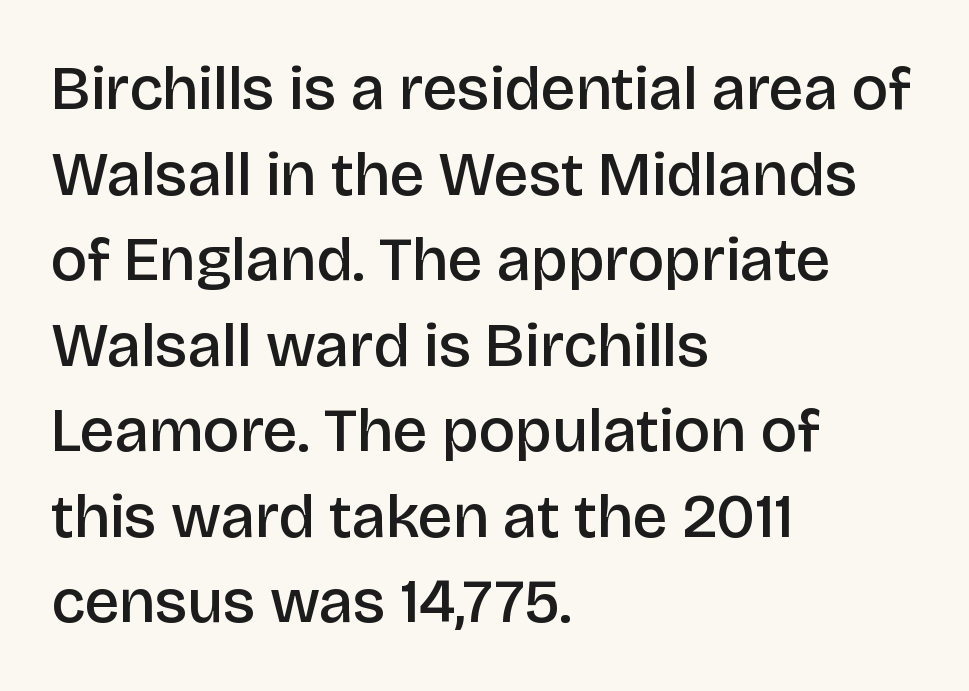
{"serif": "no", "italic": "no", "bold": "semi", "weight": "semibold", "width": "normal", "stroke_contrast": "low", "x_height": "large", "monospaced": "no", "underline": "no", "align": "left", "line_spacing": "normal", "line_spacing_ratio": 1.38, "letter_spacing": "normal", "letter_spacing_em": 0.0, "glyph_px": 62}
